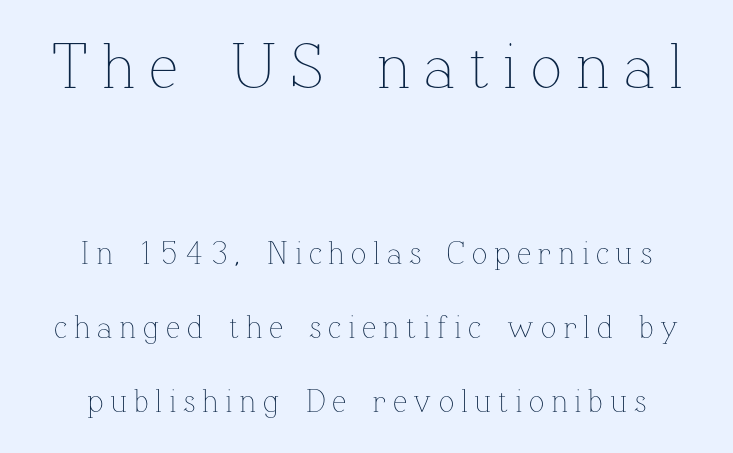
Here the glyphs are tracked loosely, breaking word shapes into spaced letters. Notice how the stems are strictly vertical — no italics here. Spacing verdict: proportional, widths tailored to each character. Anything drawn beneath the words? Only blank space.
